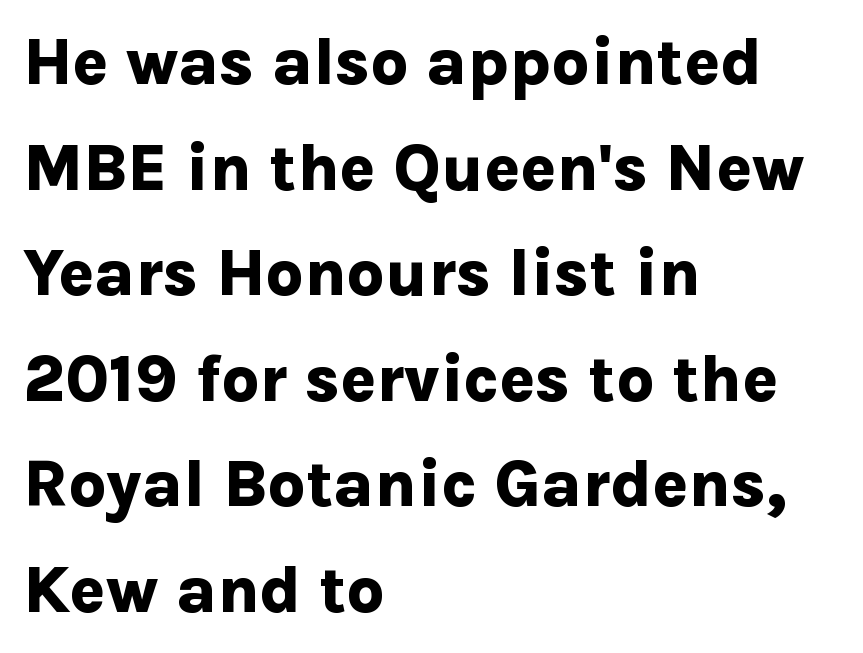
Casual observation: everything's shoved over to the left. Honestly, the letter spacing is just normal — you wouldn't notice it. The letters are bold, with thick, heavy strokes. Italic: no, the glyphs are upright roman. The passage shown is not underscored anywhere. The face used here is a sans, in the tradition of grotesques and geometrics.
